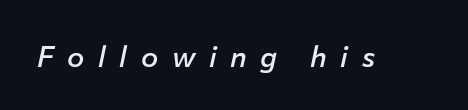
The image shows 29 px semibold type, italic (leaning right); set unusually wide letter spacing (+0.47 em), not underlined; low stroke contrast and a medium x-height.
